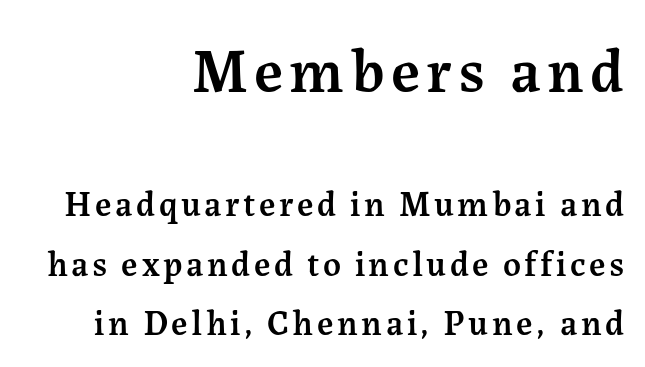
The image shows 62 px semibold serif type, upright; set right-aligned, normal line spacing (1.69x), not underlined; the first (top) block is 1.77x larger; medium stroke contrast and a medium x-height.
